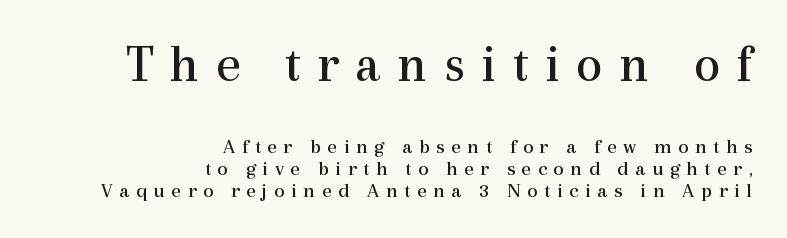
The image shows 53 px regular-weight serif type, upright; set right-aligned, tight line spacing (1.06x), unusually wide letter spacing (+0.31 em), not underlined; the first (top) block is 2.52x larger; a medium x-height.
